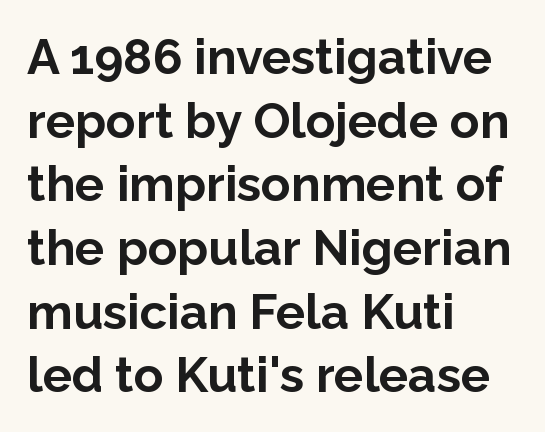
{"serif": "no", "italic": "no", "bold": "yes", "weight": "bold", "width": "normal", "stroke_contrast": "low", "x_height": "medium", "monospaced": "no", "underline": "no", "align": "left", "line_spacing": "normal", "line_spacing_ratio": 1.3, "letter_spacing": "normal", "letter_spacing_em": 0.0, "glyph_px": 49}
